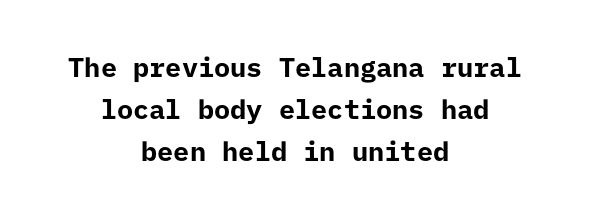
Q: Is the text bold? A: Yes.
Q: Is the text italic (slanted)? A: No, it is upright.
Q: Is the text underlined? A: No.
Q: How is the paragraph aligned? A: Centered.
Q: Is the spacing between letters normal or unusually wide? A: Normal.
Q: Is the spacing between lines tight, normal or loose? A: Normal.
